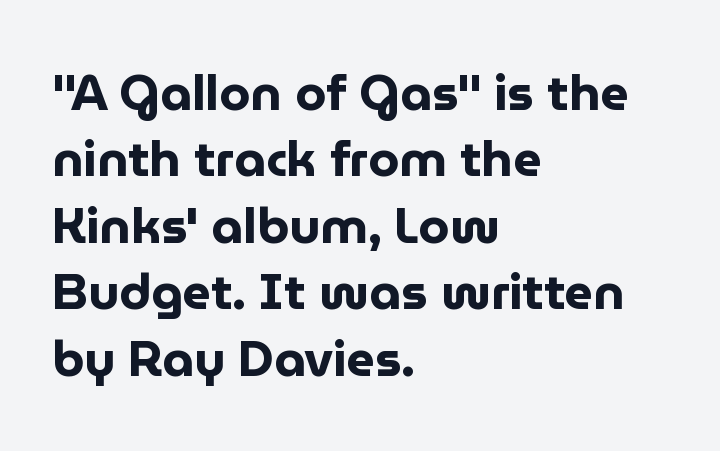
The image shows 50 px bold sans-serif type, upright; set left-aligned, normal line spacing (1.33x), normal letter spacing, not underlined; low stroke contrast and a medium x-height.
